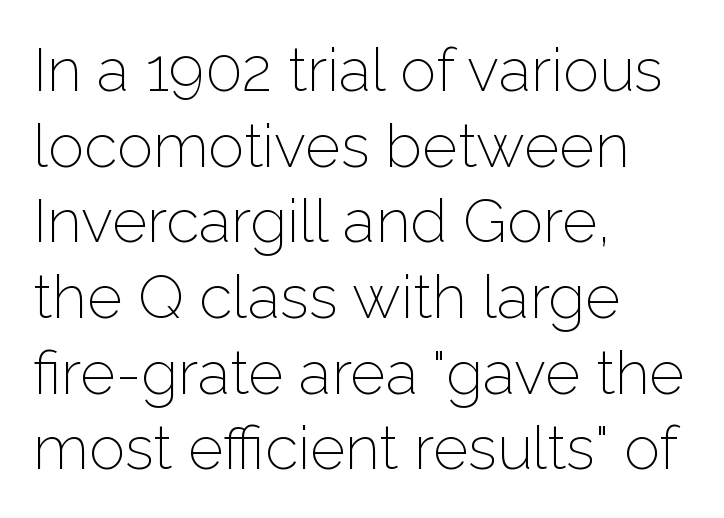
{"serif": "no", "italic": "no", "bold": "no", "weight": "light", "width": "normal", "stroke_contrast": "low", "x_height": "medium", "monospaced": "no", "underline": "no", "align": "left", "line_spacing_ratio": 1.24, "letter_spacing": "normal", "letter_spacing_em": 0.0, "glyph_px": 61}
